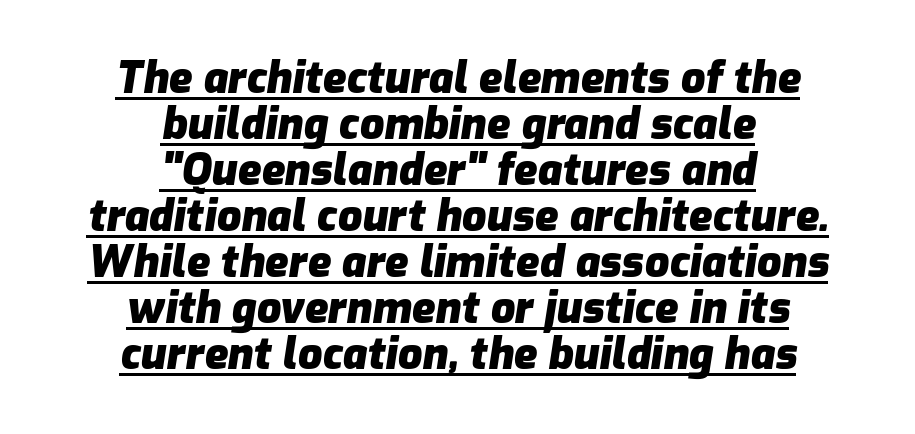
The image shows 43 px heavy type, italic (leaning right); set centered, tight line spacing (1.07x), normal letter spacing, underlined; low stroke contrast and a medium x-height.
